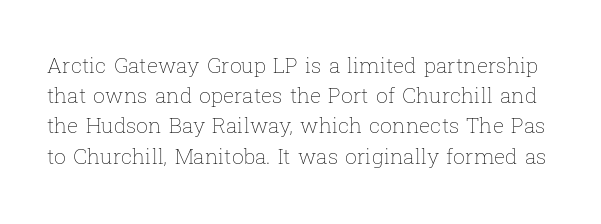
Q: Is the text bold? A: No.
Q: Is the text italic (slanted)? A: No, it is upright.
Q: Is the text underlined? A: No.
Q: Is the spacing between letters normal or unusually wide? A: Normal.
Q: Is the spacing between lines tight, normal or loose? A: Normal.
